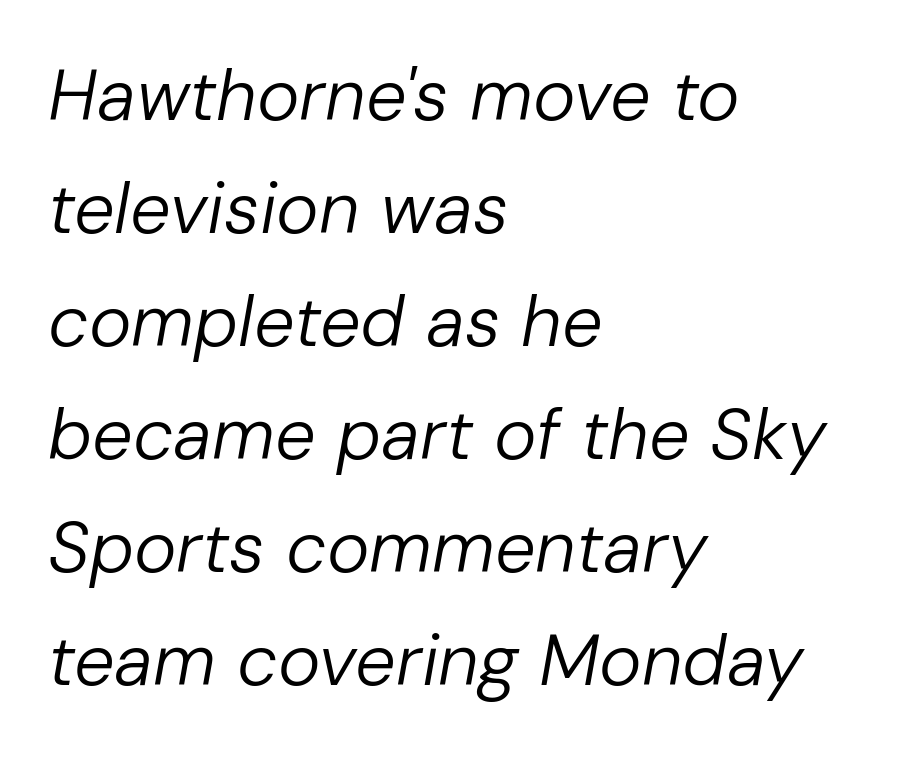
The image shows 72 px regular-weight type, italic (leaning right); set left-aligned, normal line spacing (1.57x), normal letter spacing, not underlined; low stroke contrast and a medium x-height.
